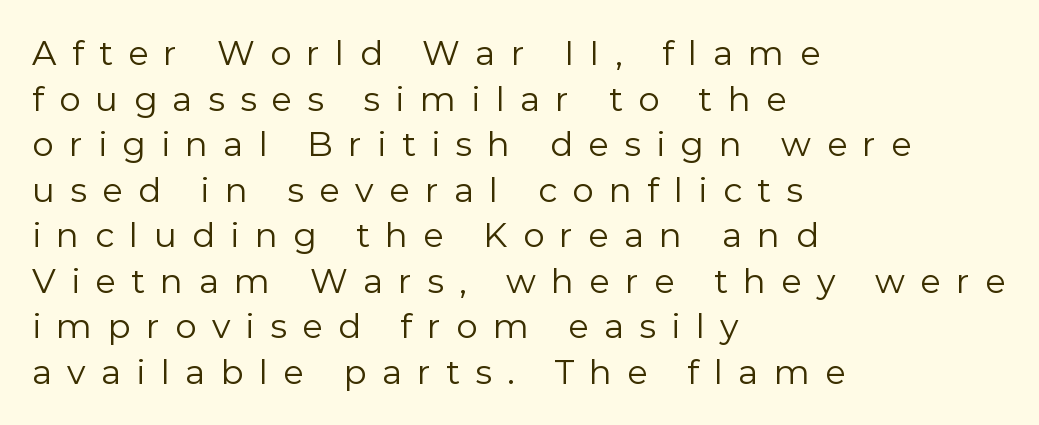
{"serif": "no", "italic": "no", "bold": "no", "weight": "regular", "width": "normal", "x_height": "medium", "monospaced": "no", "underline": "no", "align": "left", "line_spacing": "normal", "line_spacing_ratio": 1.34, "letter_spacing": "wide", "letter_spacing_em": 0.45, "glyph_px": 34}
